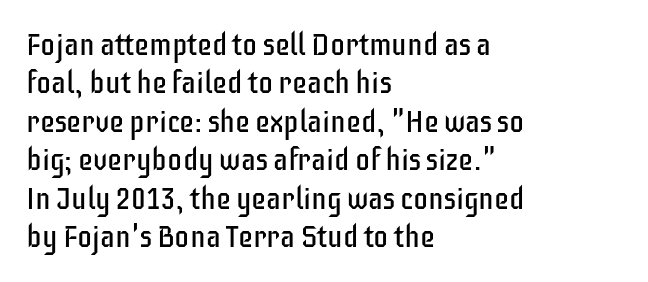
The image shows 30 px regular-weight, condensed sans-serif type, upright; set left-aligned, normal line spacing (1.28x), normal letter spacing, not underlined; low stroke contrast and a large x-height.
